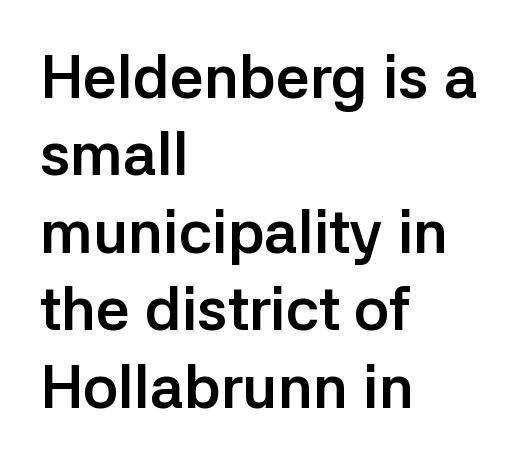
The image shows 60 px semibold sans-serif type, upright; set left-aligned, normal line spacing (1.29x), normal letter spacing, not underlined; low stroke contrast and a medium x-height.
